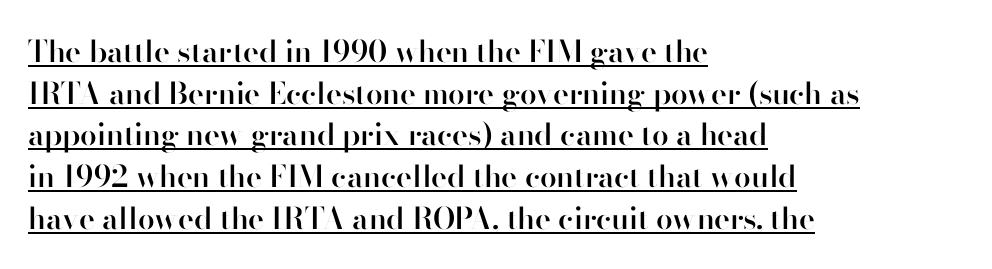
{"serif": "no", "italic": "no", "bold": "semi", "weight": "semibold", "width": "normal", "stroke_contrast": "high", "x_height": "small", "monospaced": "no", "underline": "yes", "align": "left", "line_spacing": "normal", "line_spacing_ratio": 1.39, "letter_spacing": "normal", "letter_spacing_em": 0.0, "glyph_px": 30}
